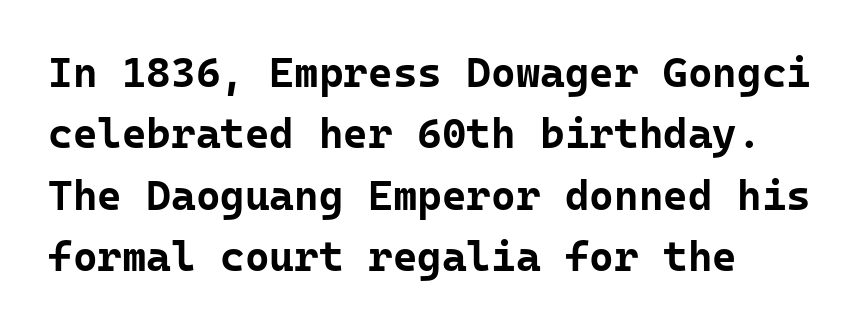
The image shows 42 px bold sans-serif type, upright, monospaced; set normal line spacing (1.46x), normal letter spacing, not underlined; low stroke contrast and a medium x-height.
